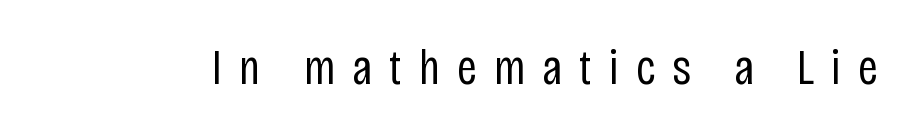
The image shows 50 px regular-weight, condensed sans-serif type, upright; set unusually wide letter spacing (+0.34 em), not underlined; low stroke contrast and a large x-height.
